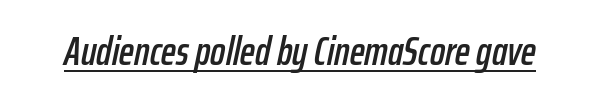
These lines are rendered in a variable-pitch font. The face used here has a pronounced slope to its letters. Observe the ordinary spacing: letters are neighbours, not strangers. Underline: present.
